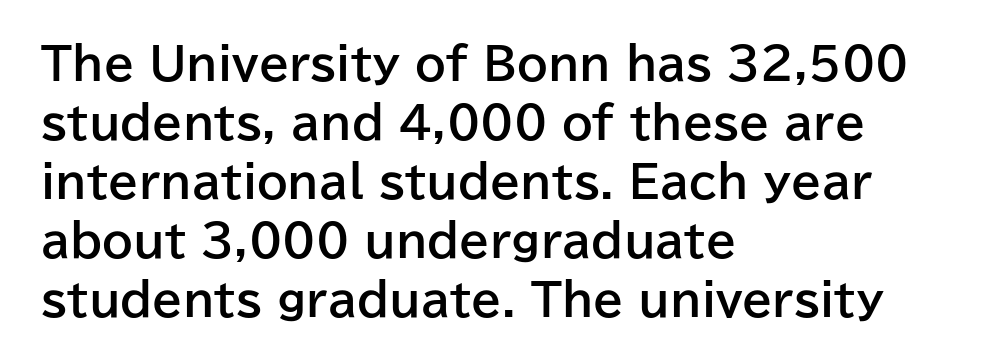
The specimen reads as upright at a glance. The rendering uses a bold face; every stroke is thick and dark. The glyphs are unaccompanied by any horizontal stroke below them. The rendering uses a moderate line-height, typical for paragraphs.
